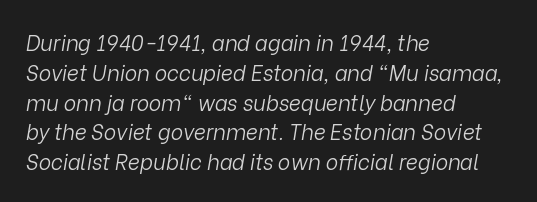
The image shows 21 px text type, italic (leaning right); set left-aligned, normal line spacing (1.42x), normal letter spacing, not underlined.
